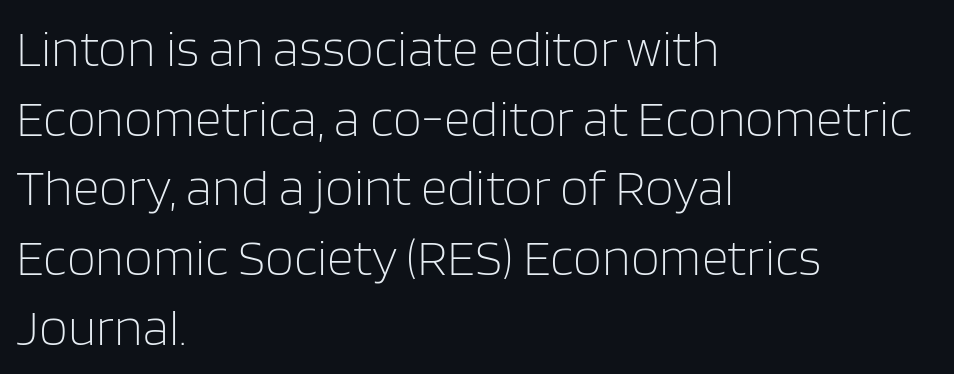
Q: Is the text bold? A: No.
Q: Is the text italic (slanted)? A: No, it is upright.
Q: Is the typeface a serif or a sans-serif typeface? A: Sans-serif.
Q: Is the text underlined? A: No.
Q: How is the paragraph aligned? A: Left-aligned.
Q: Is the spacing between letters normal or unusually wide? A: Normal.
Q: Is the spacing between lines tight, normal or loose? A: Normal.
Q: Width (condensed, normal, or wide)? A: Normal.
Q: Stroke contrast? A: Low.
Q: x-height? A: Large.
Q: Monospaced? A: No.
